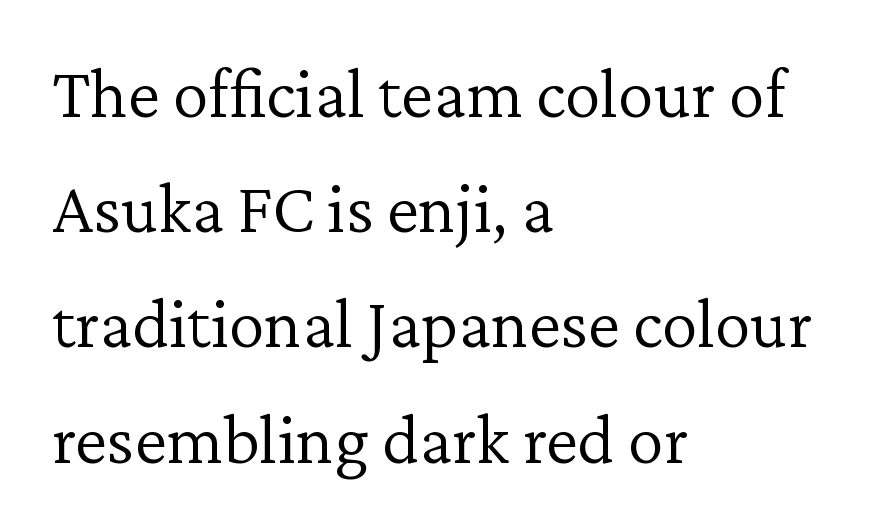
The image shows 72 px light serif type, upright; set left-aligned, normal line spacing (1.6x), normal letter spacing, not underlined; low stroke contrast and a medium x-height.
